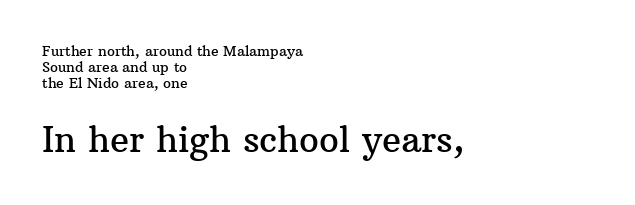
{"serif": "yes", "italic": "no", "width": "normal", "stroke_contrast": "medium", "x_height": "medium", "monospaced": "no", "underline": "no", "align": "left", "line_spacing": "tight", "line_spacing_ratio": 1.13, "letter_spacing": "normal", "letter_spacing_em": 0.0, "larger_block": "second", "size_ratio": 2.5, "glyph_px": 35}
